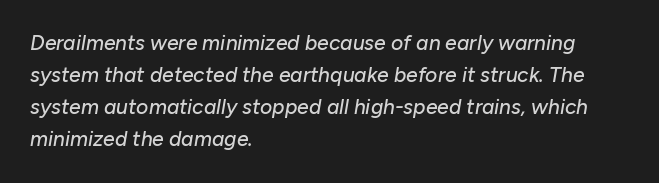
{"italic": "yes", "lean": "right", "slant_degrees": 10, "underline": "no", "align": "left", "line_spacing": "normal", "line_spacing_ratio": 1.53, "letter_spacing": "normal", "letter_spacing_em": 0.0, "glyph_px": 21}
